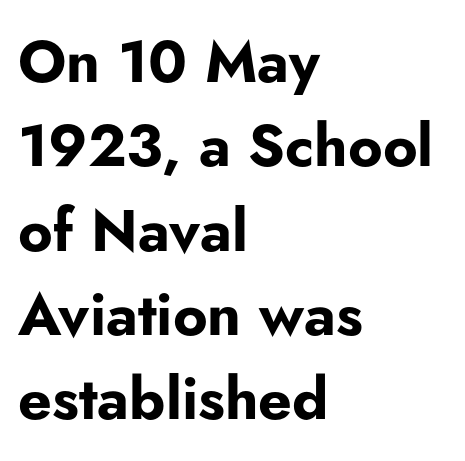
{"serif": "no", "italic": "no", "bold": "yes", "weight": "bold", "width": "normal", "stroke_contrast": "low", "x_height": "small", "monospaced": "no", "underline": "no", "align": "left", "line_spacing": "normal", "line_spacing_ratio": 1.43, "letter_spacing": "normal", "letter_spacing_em": 0.0, "glyph_px": 59}
